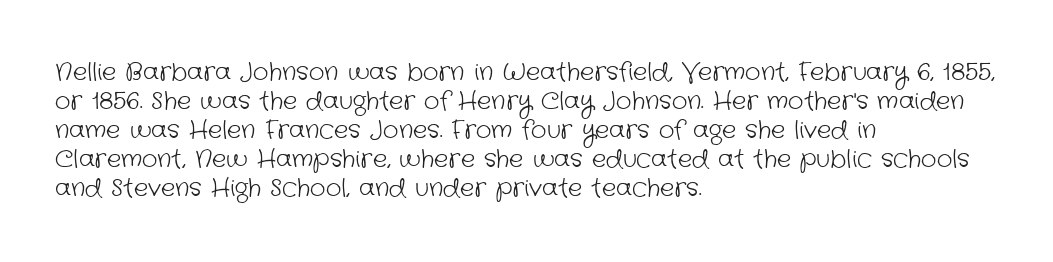
The image shows 24 px text type; set left-aligned, line spacing 1.21x, normal letter spacing, not underlined.
